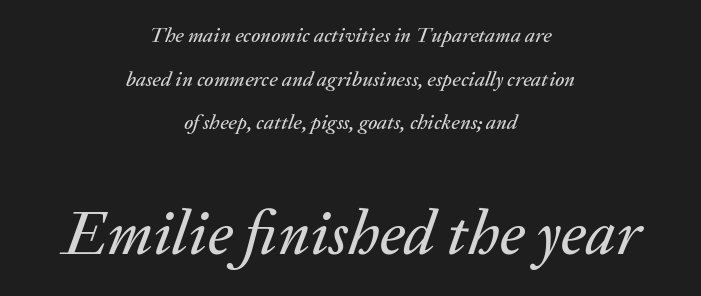
Q: Is the text italic (slanted)? A: Yes, it leans right by about 20 degrees.
Q: Is the text underlined? A: No.
Q: How is the paragraph aligned? A: Centered.
Q: Is the spacing between letters normal or unusually wide? A: Normal.
Q: Is the spacing between lines tight, normal or loose? A: Loose.
Q: Which block of text is set in a larger size, the first (top) or the second (bottom)? A: The second (bottom) one.
Q: Width (condensed, normal, or wide)? A: Normal.
Q: Stroke contrast? A: Medium.
Q: x-height? A: Medium.
Q: Monospaced? A: No.
